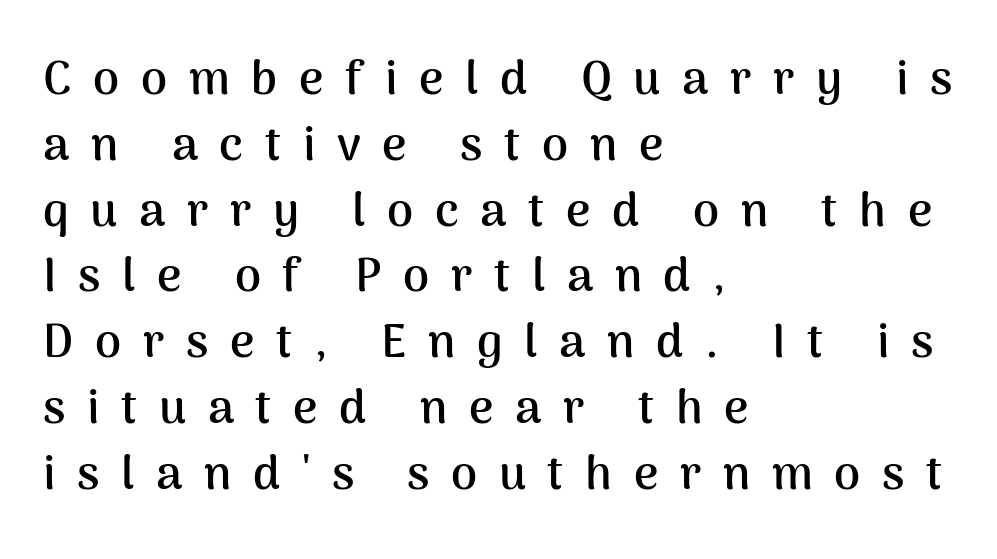
{"serif": "no", "italic": "no", "bold": "yes", "weight": "semibold", "width": "normal", "stroke_contrast": "medium", "x_height": "medium", "monospaced": "no", "underline": "no", "align": "left", "line_spacing": "normal", "line_spacing_ratio": 1.4, "letter_spacing": "wide", "letter_spacing_em": 0.46, "glyph_px": 47}
